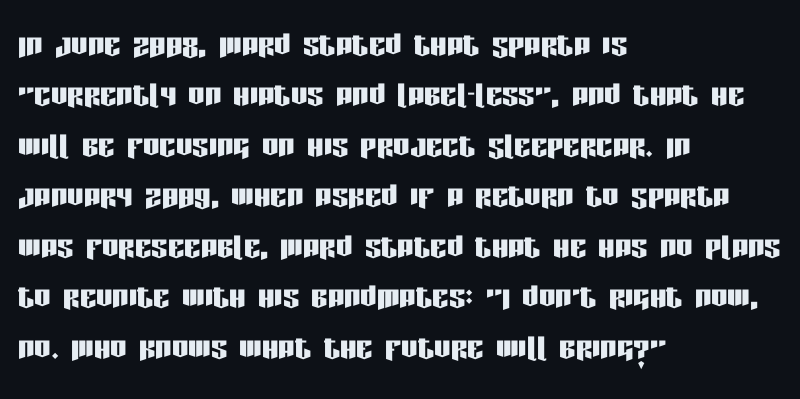
Q: Is the text italic (slanted)? A: No, it is upright.
Q: Is the typeface a serif or a sans-serif typeface? A: Sans-serif.
Q: Is the text underlined? A: No.
Q: How is the paragraph aligned? A: Left-aligned.
Q: Is the spacing between letters normal or unusually wide? A: Normal.
Q: Width (condensed, normal, or wide)? A: Condensed.
Q: Stroke contrast? A: Low.
Q: x-height? A: Large.
Q: Monospaced? A: No.
